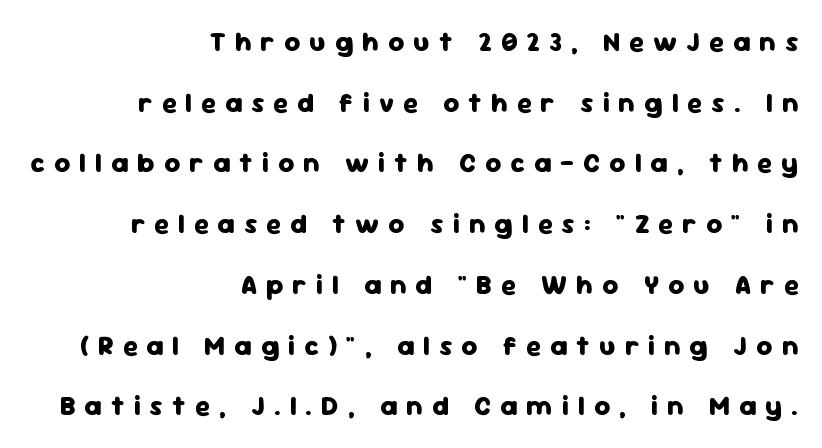
{"italic": "no", "bold": "yes", "underline": "no", "align": "right", "line_spacing": "loose", "line_spacing_ratio": 2.25, "letter_spacing": "wide", "letter_spacing_em": 0.34, "glyph_px": 27}
